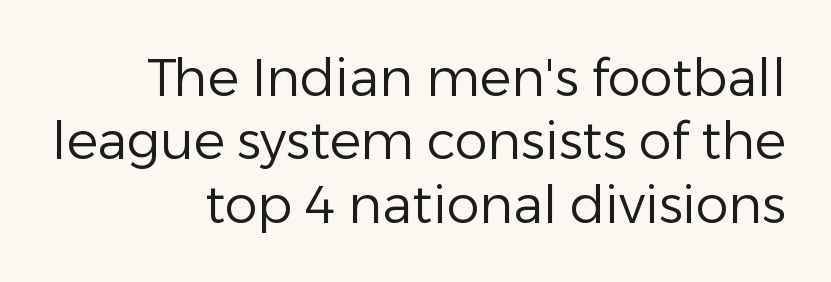
Posture: upright roman. Look at the tracking — it's just the regular setting, nothing added. Underlining? Definitely not there. These lines stack with their right ends in a neat column. Look at the bottom of the vertical strokes: they stop flat, with no serifs. Varying glyph widths throughout — classic text-font behaviour.
